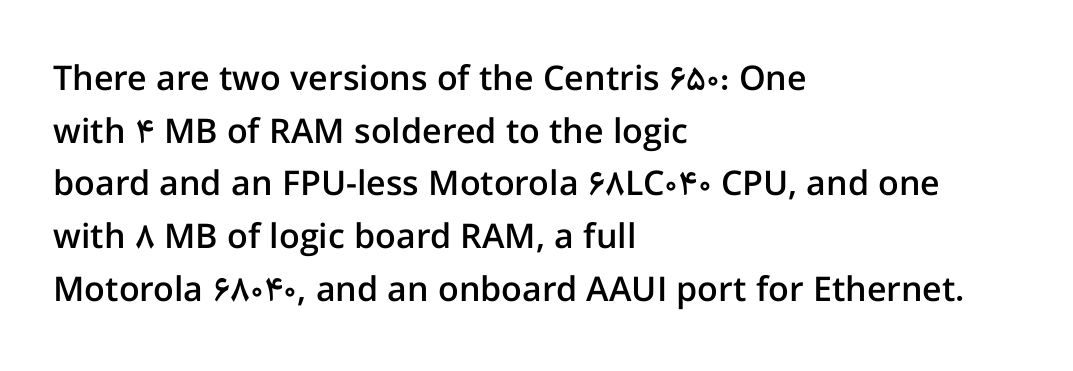
The image shows 34 px semibold sans-serif type, upright; set left-aligned, normal line spacing (1.55x), normal letter spacing, not underlined; low stroke contrast and a medium x-height.
